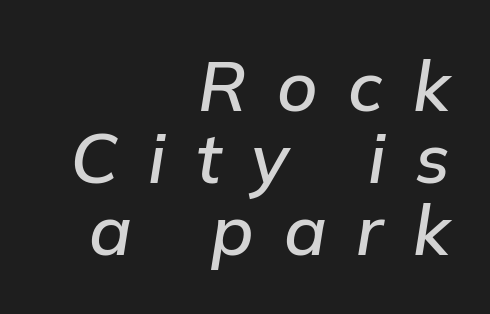
Q: Is the text bold? A: Semi-bold.
Q: Is the text italic (slanted)? A: Yes, it leans right by about 9 degrees.
Q: Is the text underlined? A: No.
Q: How is the paragraph aligned? A: Right-aligned.
Q: Is the spacing between letters normal or unusually wide? A: Unusually wide.
Q: Is the spacing between lines tight, normal or loose? A: Tight.
Q: Width (condensed, normal, or wide)? A: Normal.
Q: Stroke contrast? A: Low.
Q: x-height? A: Medium.
Q: Monospaced? A: No.
